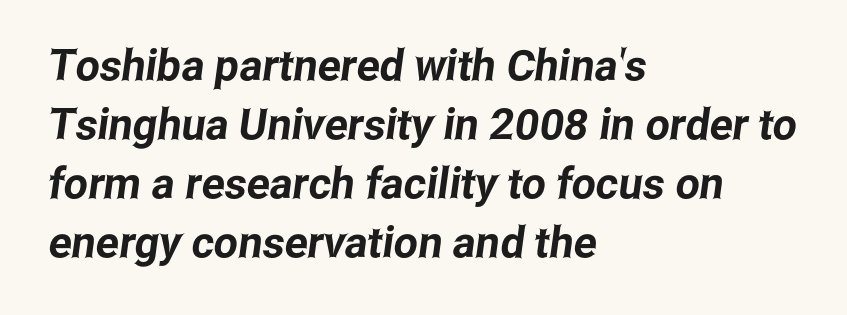
Serif or sans? Sans — the stroke terminals are bare. Compared with typical paragraphs, the rows here are spaced about the same. The compositor pushed each line to the left boundary. The face used here is proportionally spaced, like ordinary book or web type. Any mark beneath the type? The region is blank. The line texture is even and compact thanks to regular tracking.
